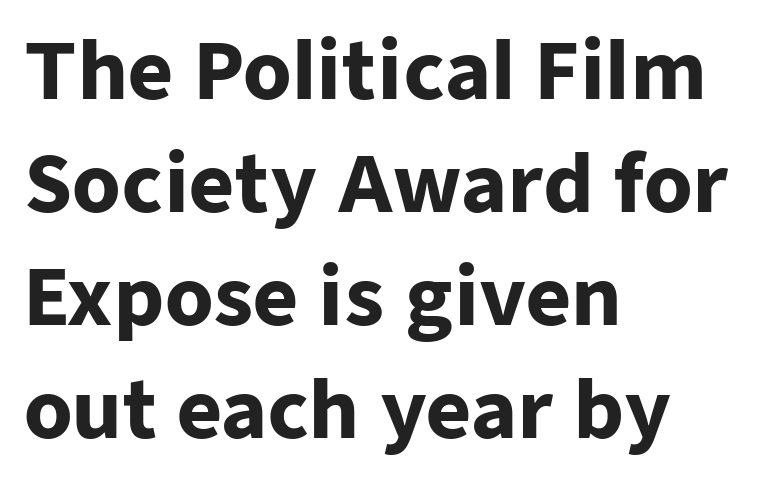
The paragraph shown leans on its left margin. Stroke terminals: plain, sans-serif. Lines of text with bare space underneath. The line texture is even and compact thanks to regular tracking. The glyphs have the mass of a bold cut. These lines are rendered in a variable-pitch font.
